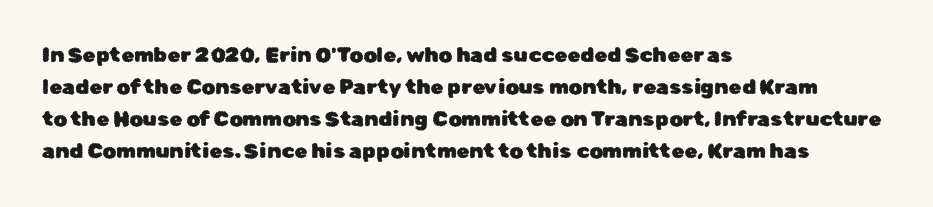
{"italic": "no", "underline": "no", "align": "left", "line_spacing": "normal", "line_spacing_ratio": 1.53, "letter_spacing": "normal", "letter_spacing_em": 0.0, "glyph_px": 21}
